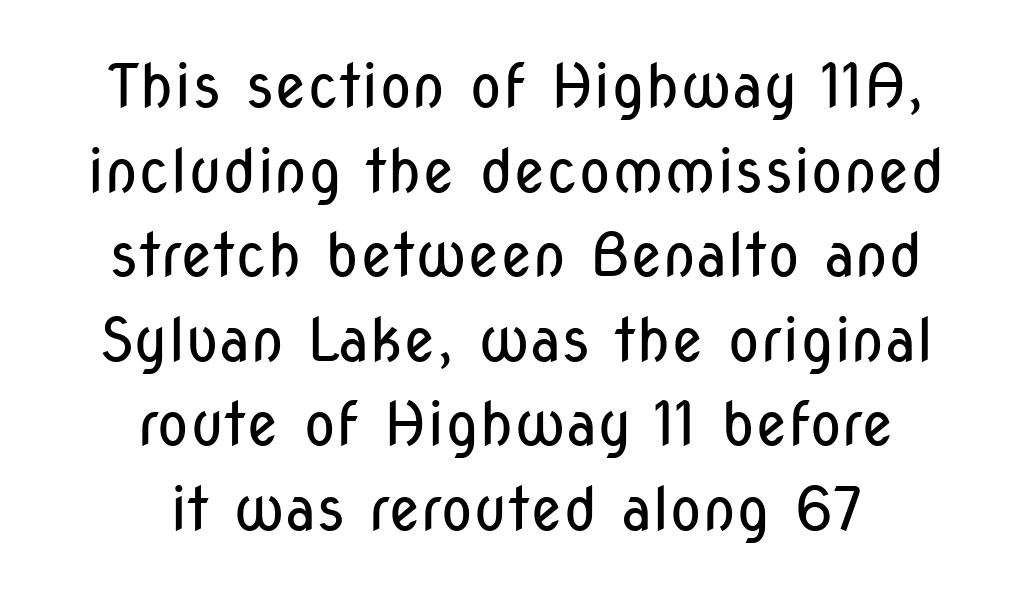
Q: Is the text bold? A: No.
Q: Is the text italic (slanted)? A: No, it is upright.
Q: Is the typeface a serif or a sans-serif typeface? A: Sans-serif.
Q: Is the text underlined? A: No.
Q: How is the paragraph aligned? A: Centered.
Q: Is the spacing between letters normal or unusually wide? A: Normal.
Q: Is the spacing between lines tight, normal or loose? A: Normal.
Q: Width (condensed, normal, or wide)? A: Condensed.
Q: Stroke contrast? A: Low.
Q: x-height? A: Medium.
Q: Monospaced? A: No.
